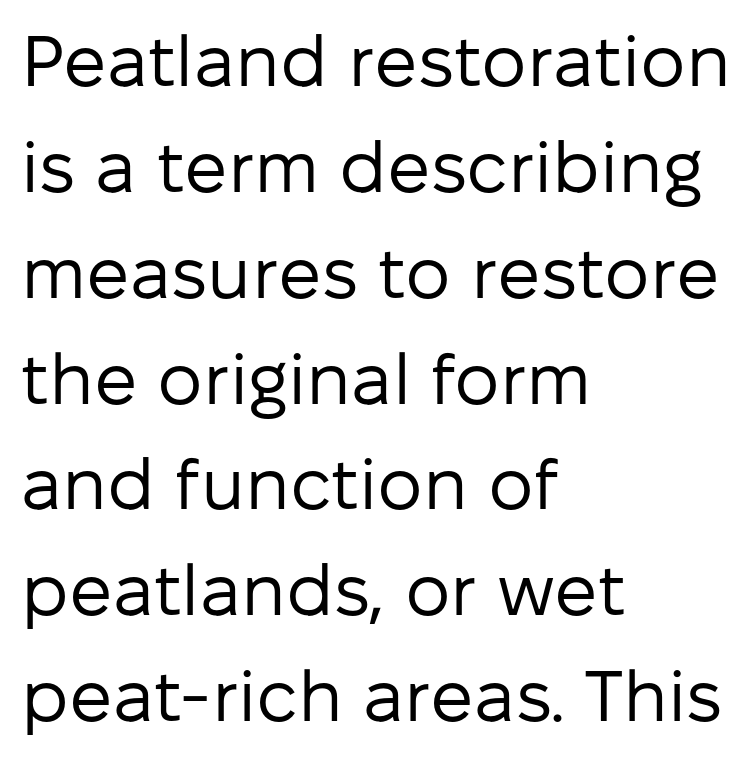
{"serif": "no", "italic": "no", "bold": "no", "weight": "regular", "width": "normal", "stroke_contrast": "low", "x_height": "medium", "monospaced": "no", "underline": "no", "align": "left", "line_spacing": "normal", "line_spacing_ratio": 1.47, "letter_spacing": "normal", "letter_spacing_em": 0.0, "glyph_px": 72}
